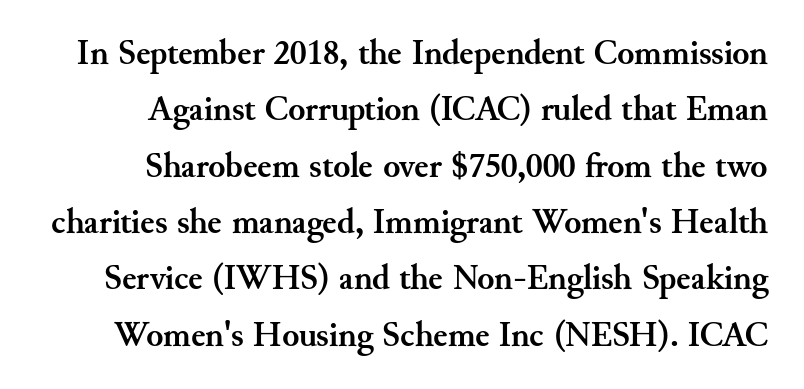
{"serif": "yes", "italic": "no", "bold": "yes", "weight": "semibold", "width": "normal", "stroke_contrast": "medium", "x_height": "small", "monospaced": "no", "underline": "no", "line_spacing": "normal", "line_spacing_ratio": 1.61, "letter_spacing": "normal", "letter_spacing_em": 0.0, "glyph_px": 35}
